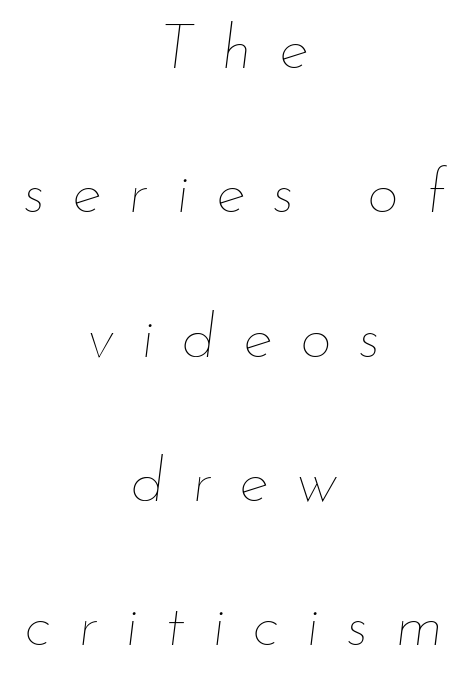
A typesetter would mark this as italic. Descenders hang freely into open space. The tracking jumps out immediately: characters are airy and widely separated. The passage shown is typed in a proportional face where columns would drift. Notice the wide empty band between every row — that's loose leading.
